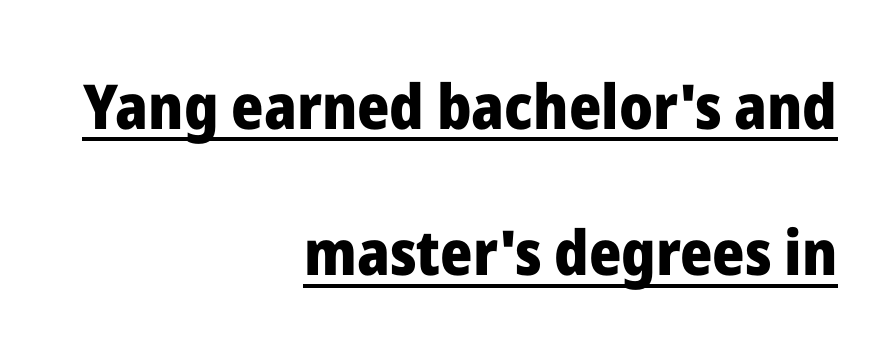
Q: Is the text bold? A: Yes.
Q: Is the text italic (slanted)? A: No, it is upright.
Q: Is the typeface a serif or a sans-serif typeface? A: Sans-serif.
Q: Is the text underlined? A: Yes.
Q: How is the paragraph aligned? A: Right-aligned.
Q: Is the spacing between letters normal or unusually wide? A: Normal.
Q: Is the spacing between lines tight, normal or loose? A: Loose.
Q: Width (condensed, normal, or wide)? A: Normal.
Q: Stroke contrast? A: Low.
Q: x-height? A: Medium.
Q: Monospaced? A: No.
